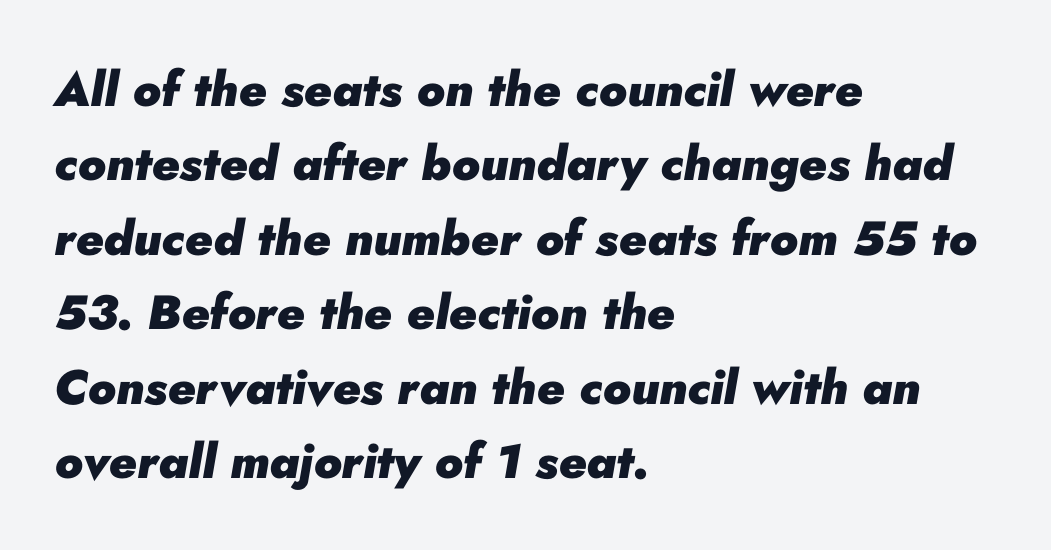
The whole block is typeset with a tilt. The line-height multiplier appears to be the usual default. The typesetter chose a ragged-right arrangement here. Plenty of ink on the page — the face is bold.
